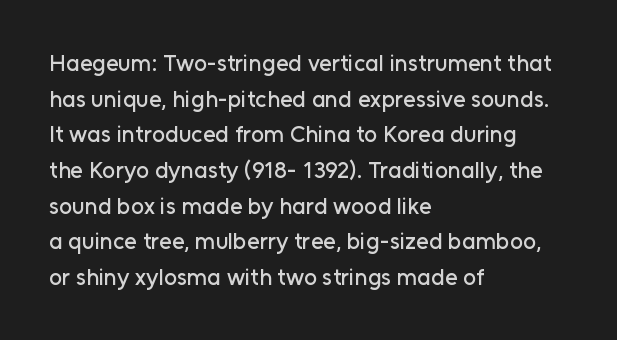
Q: Is the text italic (slanted)? A: No, it is upright.
Q: Is the text underlined? A: No.
Q: How is the paragraph aligned? A: Left-aligned.
Q: Is the spacing between letters normal or unusually wide? A: Normal.
Q: Is the spacing between lines tight, normal or loose? A: Normal.
